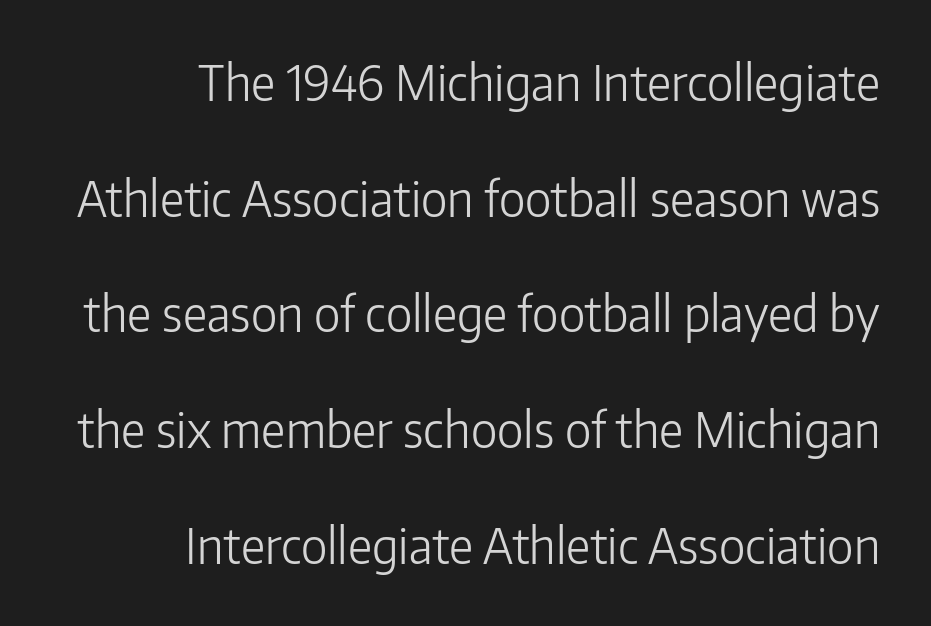
The image shows 48 px light sans-serif type, upright; set right-aligned, loose line spacing (2.41x), normal letter spacing, not underlined; low stroke contrast and a medium x-height.
